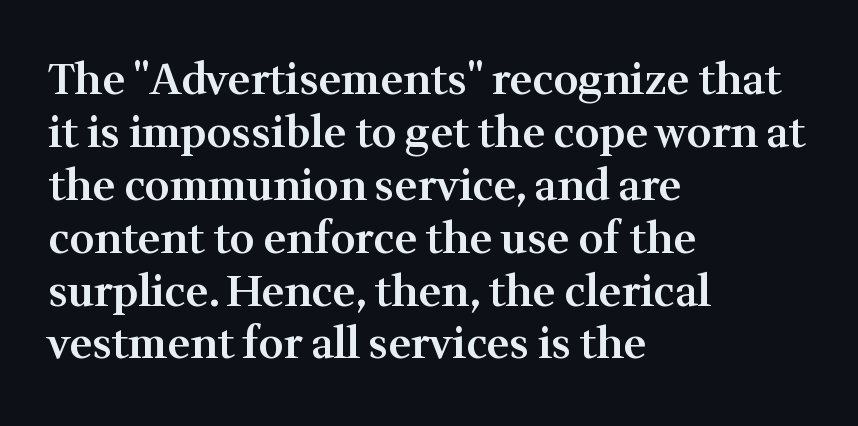
The image shows 43 px semibold serif type, upright; set left-aligned, line spacing 1.23x, normal letter spacing, not underlined; medium stroke contrast and a medium x-height.
